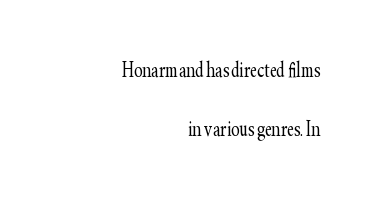
Q: Is the text bold? A: No.
Q: Is the text italic (slanted)? A: No, it is upright.
Q: Is the text underlined? A: No.
Q: How is the paragraph aligned? A: Right-aligned.
Q: Is the spacing between letters normal or unusually wide? A: Normal.
Q: Is the spacing between lines tight, normal or loose? A: Loose.
